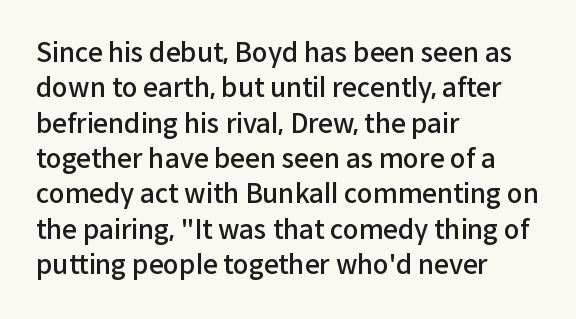
The image shows 26 px text type, upright; set left-aligned, normal line spacing (1.36x), normal letter spacing, not underlined.
